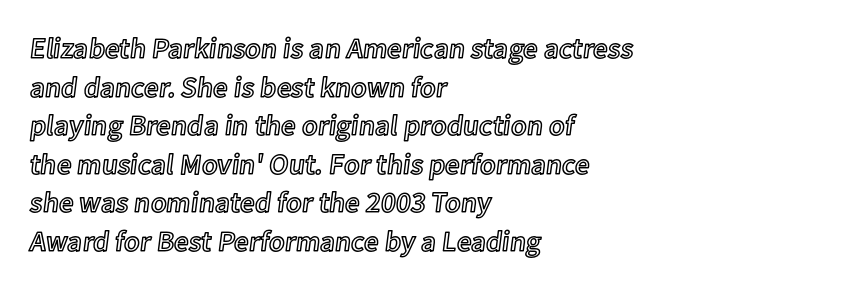
The image shows 29 px text type; set left-aligned, normal line spacing (1.33x), normal letter spacing, not underlined; a medium x-height.
